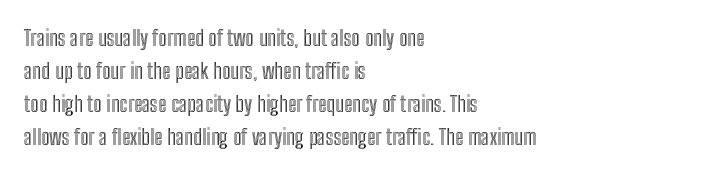
{"italic": "no", "underline": "no", "align": "left", "line_spacing": "normal", "line_spacing_ratio": 1.5, "letter_spacing": "normal", "letter_spacing_em": 0.0, "glyph_px": 22}
